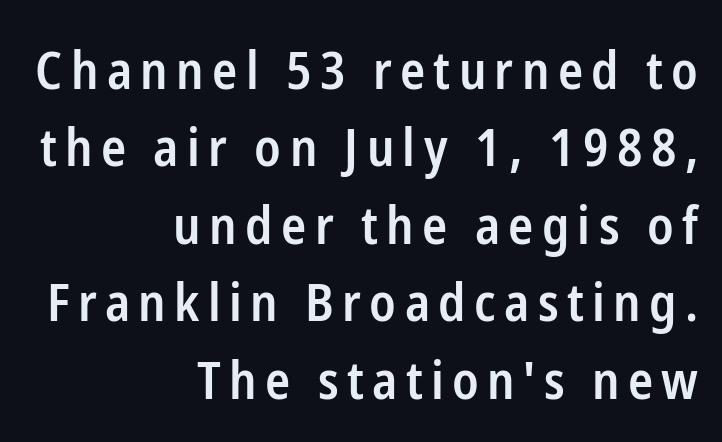
This rendering employs a face without finishing strokes, i.e., a sans-serif. Quick note: interline space is typical. Stems and bowls a touch heavier than normal — semibold. Typeset ragged left — the right edge is the straight one. Is this a fixed-width face? No — the glyphs have proportional, varying widths. Just letters on the line, the space beneath them empty.
